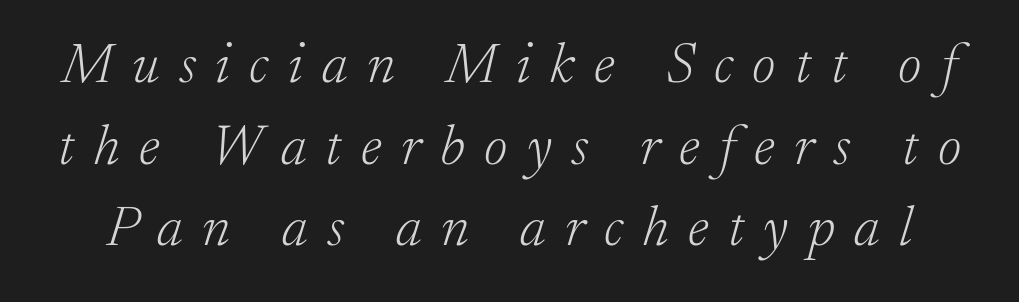
No chunkiness to these letters — they're not bold. Honestly, the letter spacing is so wide it's the main thing you notice. Quick note: underline off. Successive baselines arrive at the customary interval.
